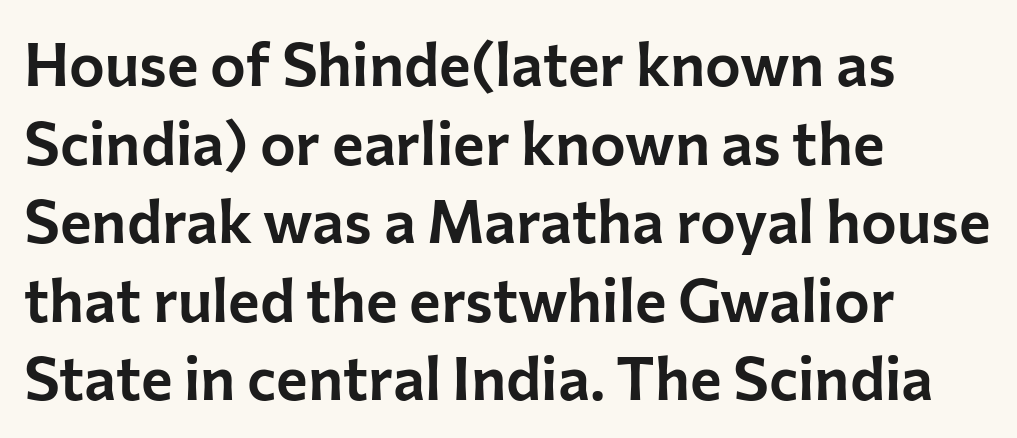
The image shows 60 px sans-serif type, upright; set left-aligned, normal line spacing (1.31x), normal letter spacing, not underlined; low stroke contrast and a medium x-height.
